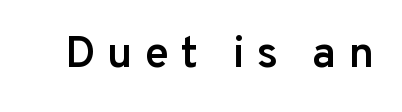
The words here are not underlined. The face used here is a semibold: visibly heavier than regular, lighter than bold. There is plenty of visible air inserted between adjacent glyphs. The font's upright variant was chosen for this text. You could not count columns in this text — the font is proportionally spaced. This sample uses a sans-serif face.
